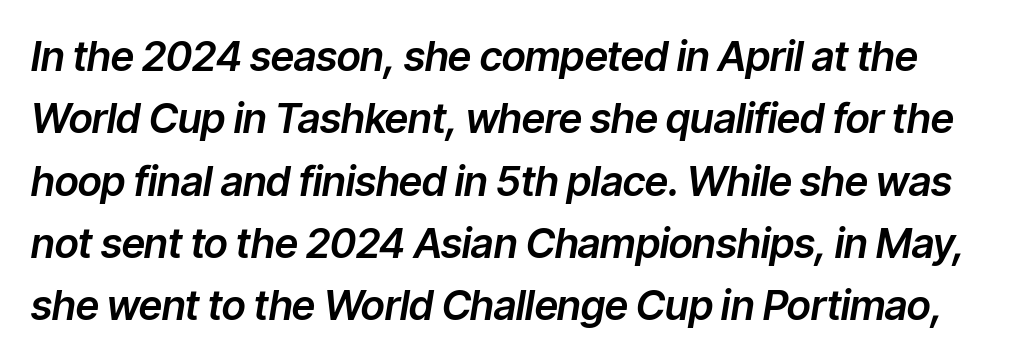
{"italic": "yes", "lean": "right", "slant_degrees": 9, "width": "normal", "stroke_contrast": "low", "x_height": "medium", "monospaced": "no", "underline": "no", "line_spacing": "normal", "line_spacing_ratio": 1.52, "letter_spacing": "normal", "letter_spacing_em": 0.0, "glyph_px": 41}
